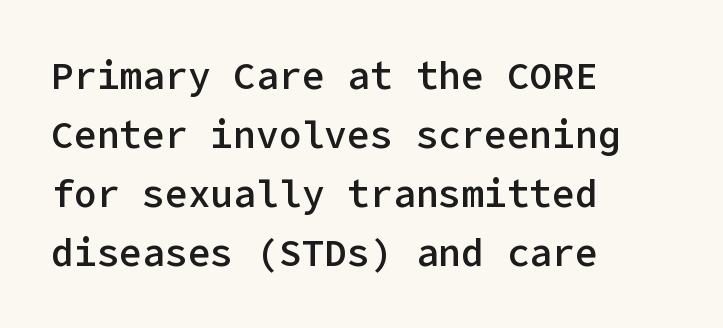
The image shows 38 px semibold sans-serif type, upright; set left-aligned, normal line spacing (1.55x), normal letter spacing, not underlined; low stroke contrast and a medium x-height.
